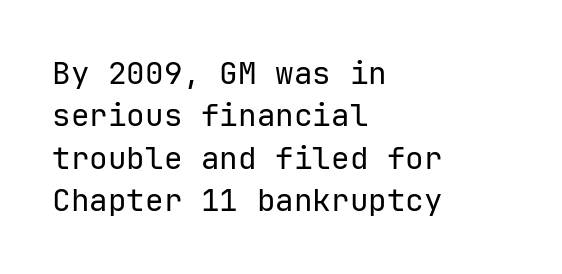
The image shows 31 px regular-weight sans-serif type, upright, monospaced; set left-aligned, normal line spacing (1.37x), normal letter spacing, not underlined; low stroke contrast and a medium x-height.
